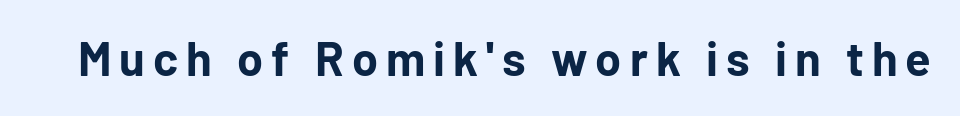
Q: Is the text bold? A: Yes.
Q: Is the text italic (slanted)? A: No, it is upright.
Q: Is the typeface a serif or a sans-serif typeface? A: Sans-serif.
Q: Is the text underlined? A: No.
Q: Width (condensed, normal, or wide)? A: Normal.
Q: Stroke contrast? A: Low.
Q: x-height? A: Medium.
Q: Monospaced? A: No.
